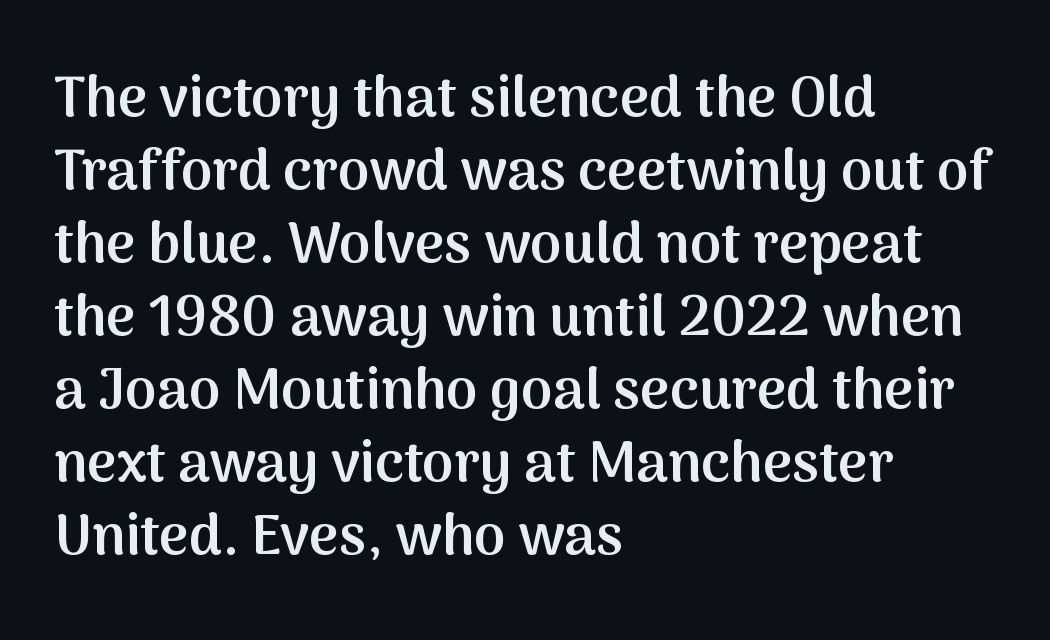
The image shows 57 px semibold sans-serif type, upright; set left-aligned, normal line spacing (1.28x), normal letter spacing, not underlined; medium stroke contrast and a medium x-height.
